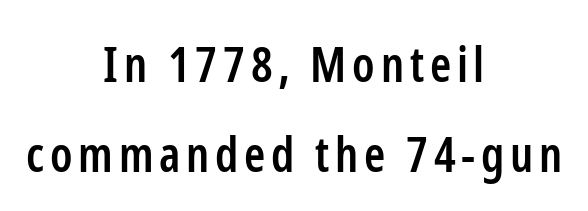
Classification — sans serif. Each line is balanced around a shared central axis. Do the characters align in a grid? No, the font is proportional. Honestly, there is no underline to notice here at all. This sample uses an upright cut, with every glyph sitting square on the baseline.
